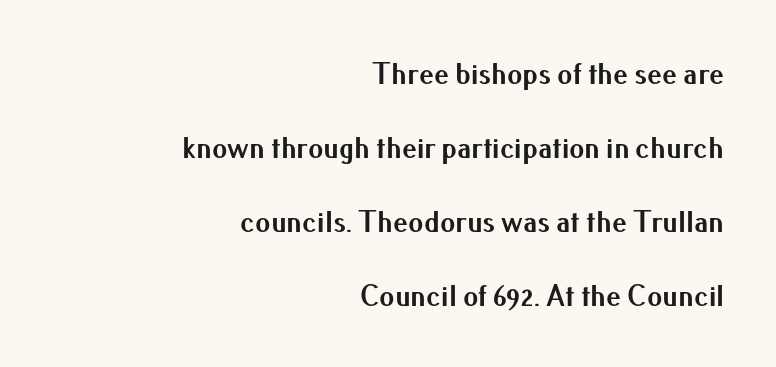
{"serif": "no", "italic": "no", "bold": "yes", "weight": "bold", "width": "normal", "stroke_contrast": "medium", "x_height": "small", "monospaced": "no", "underline": "no", "align": "right", "line_spacing": "loose", "line_spacing_ratio": 2.47, "letter_spacing": "normal", "letter_spacing_em": 0.0, "glyph_px": 30}
